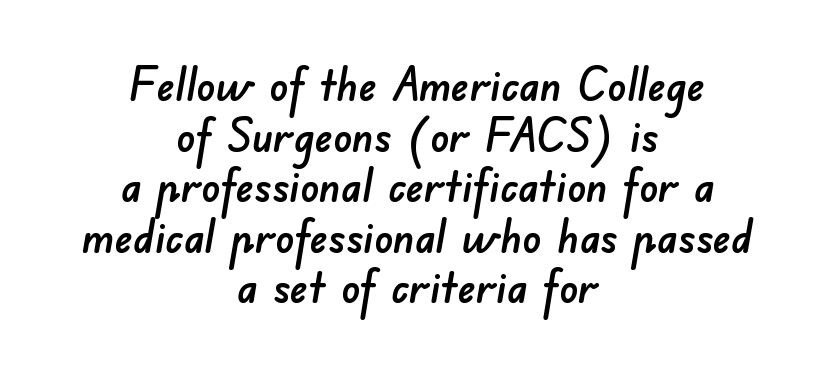
Q: Is the typeface a serif or a sans-serif typeface? A: Sans-serif.
Q: Is the text underlined? A: No.
Q: How is the paragraph aligned? A: Centered.
Q: Is the spacing between letters normal or unusually wide? A: Normal.
Q: Is the spacing between lines tight, normal or loose? A: Tight.
Q: Width (condensed, normal, or wide)? A: Normal.
Q: Stroke contrast? A: Low.
Q: x-height? A: Small.
Q: Monospaced? A: No.
